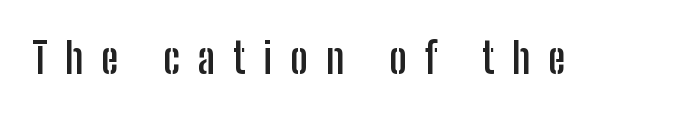
{"serif": "no", "italic": "no", "bold": "yes", "weight": "semibold", "width": "condensed", "stroke_contrast": "low", "x_height": "medium", "monospaced": "no", "underline": "no", "letter_spacing": "wide", "letter_spacing_em": 0.43, "glyph_px": 42}
